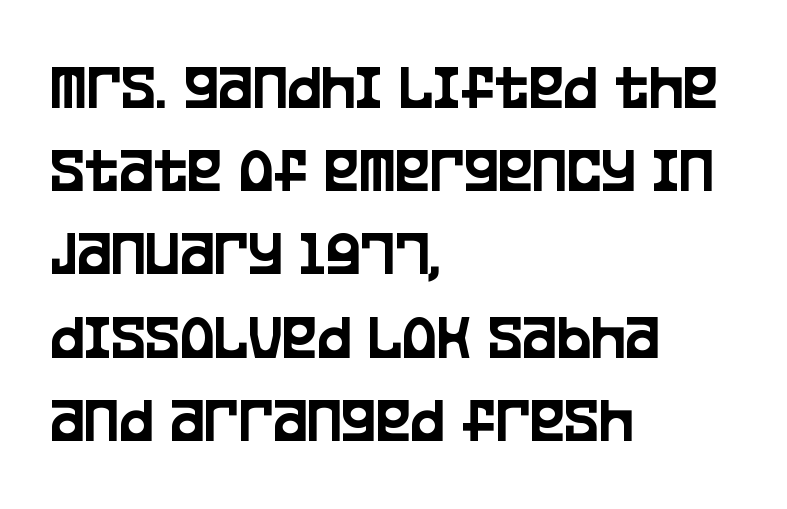
Where is the straight margin? On the left. Honestly, there is no underline to notice here at all. Posture: vertical. Is the letter spacing exaggerated? No — it looks like the ordinary default.
